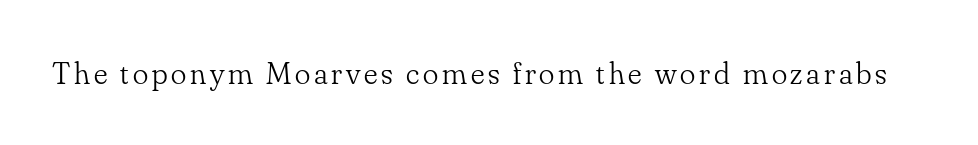
The image shows 32 px light serif type, upright; set not underlined; low stroke contrast and a small x-height.
